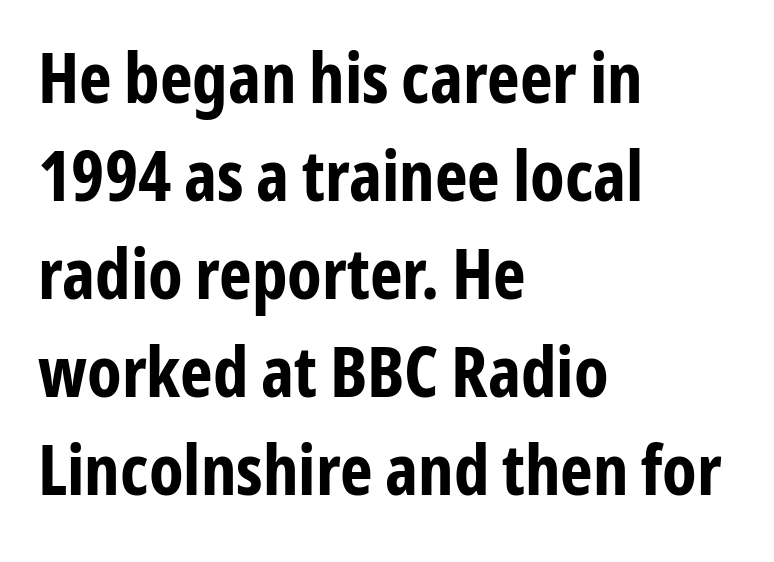
{"serif": "no", "italic": "no", "bold": "yes", "weight": "bold", "width": "condensed", "stroke_contrast": "low", "x_height": "medium", "monospaced": "no", "underline": "no", "align": "left", "line_spacing": "normal", "line_spacing_ratio": 1.4, "letter_spacing": "normal", "letter_spacing_em": 0.0, "glyph_px": 70}
